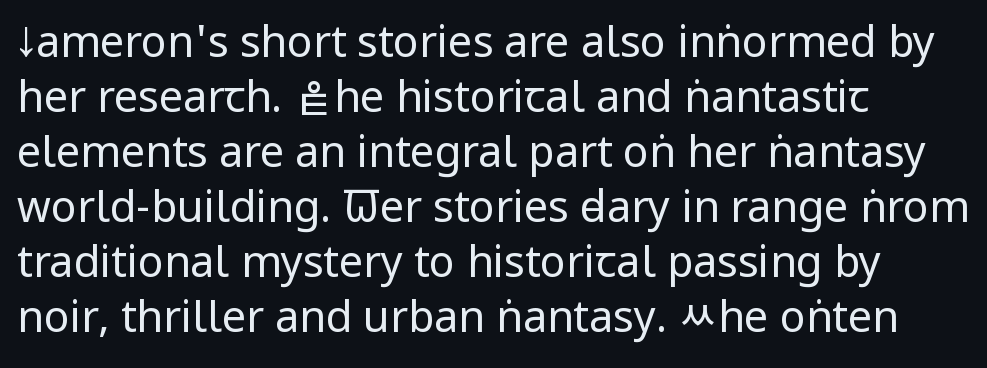
{"serif": "no", "italic": "no", "bold": "no", "weight": "regular", "width": "condensed", "stroke_contrast": "low", "x_height": "large", "monospaced": "no", "underline": "no", "align": "left", "line_spacing": "normal", "line_spacing_ratio": 1.28, "letter_spacing": "normal", "letter_spacing_em": 0.0, "glyph_px": 43}
